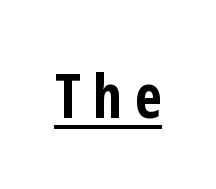
The gaps between neighbouring characters are conspicuously large. Posture: straight, roman, zero tilt. Note the varied advance widths — an 'i' is clearly narrower than an 'm'. The string is rendered with underlining switched on.
